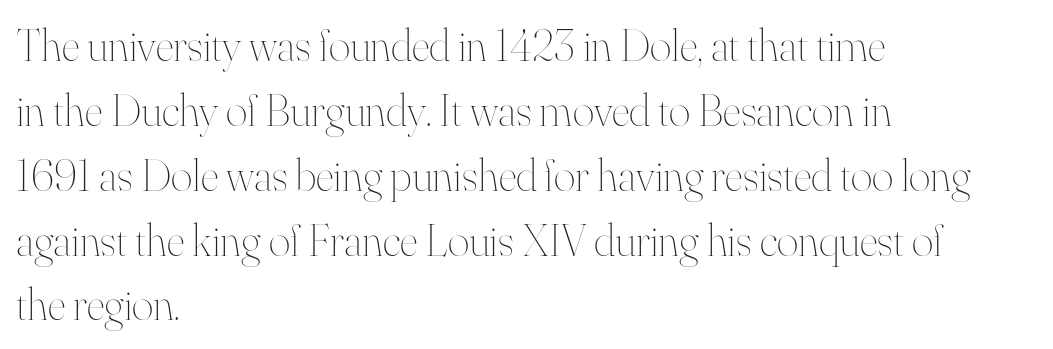
The image shows 46 px thin type, upright; set left-aligned, normal line spacing (1.41x), normal letter spacing, not underlined; high stroke contrast and a small x-height.
